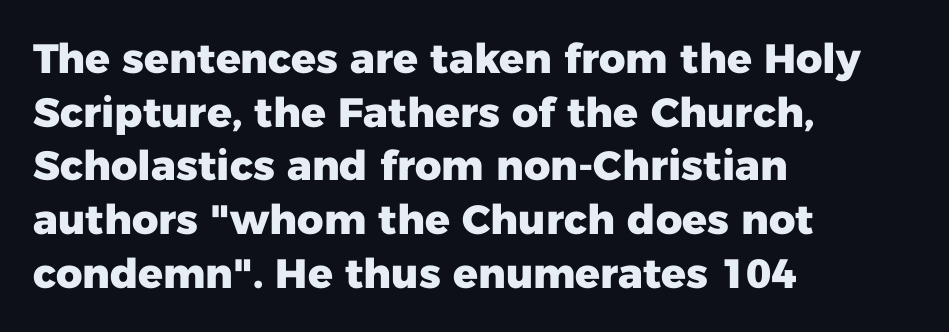
Each letter keeps its own natural width here, so spacing adapts to shape. Honestly, the letter spacing is just normal — you wouldn't notice it. Heft: maximum for text — a bold. Teacher's note: observe the even left margin — that is flush-left alignment.
